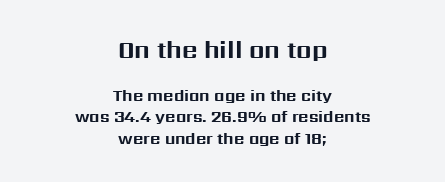
Does extra space separate the letters? No, they use regular spacing. Larger block? The one above; the one below is distinctly smaller. This is roman type, the default non-slanted kind. Plain, unruled lines of type. Notice how descenders clear the ascenders below comfortably — that's standard leading.
